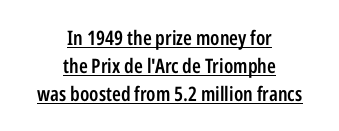
Q: Is the text bold? A: Semi-bold.
Q: Is the text italic (slanted)? A: No, it is upright.
Q: Is the text underlined? A: Yes.
Q: How is the paragraph aligned? A: Centered.
Q: Is the spacing between letters normal or unusually wide? A: Normal.
Q: Is the spacing between lines tight, normal or loose? A: Normal.
